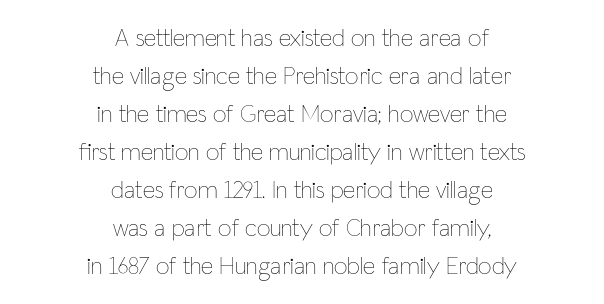
The image shows 24 px text type, upright; set centered, normal line spacing (1.58x), normal letter spacing, not underlined.
